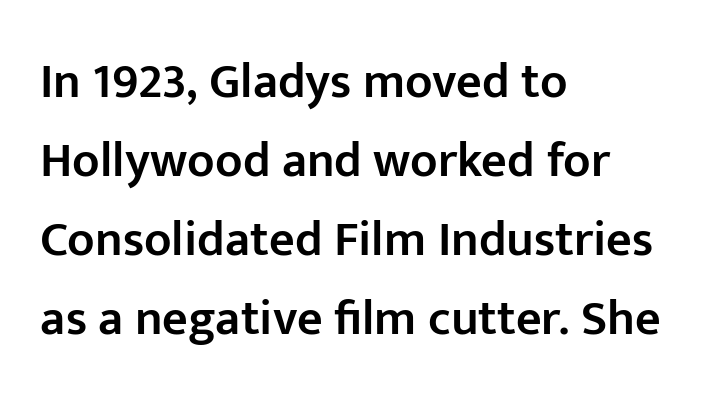
Here the designer chose a conventional face with non-uniform glyph widths. The rendering anchors every line to the left-hand side. Semibold letterforms, between regular and bold. A roman cut, with each character standing at attention. Rule under the text: the space is simply empty. The type family on display is of the sans-serif kind.
